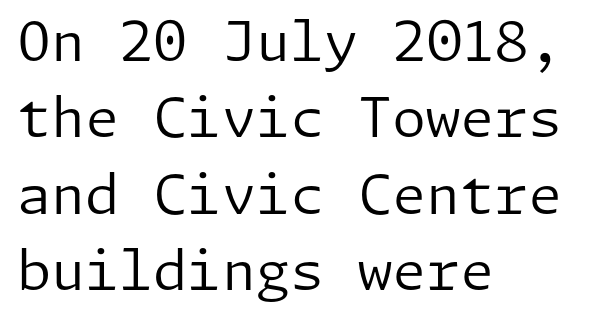
Students, note that the glyphs here touch the page at normal intervals. The typeface chosen for these lines omits serifs. Weight: in the light-to-regular range. A student would call this left alignment; a typographer would say flush left, rag right. The specimen omits any rule beneath the text block's lines.
